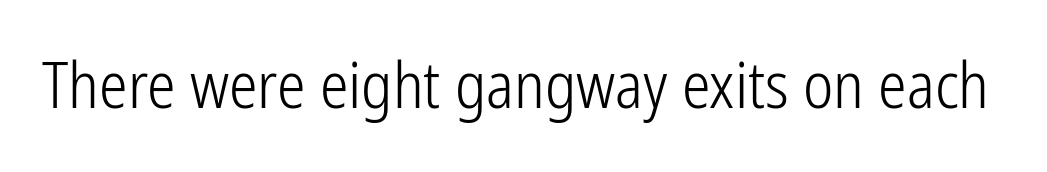
Q: Is the text bold? A: No.
Q: Is the text italic (slanted)? A: No, it is upright.
Q: Is the typeface a serif or a sans-serif typeface? A: Sans-serif.
Q: Is the text underlined? A: No.
Q: Is the spacing between letters normal or unusually wide? A: Normal.
Q: Width (condensed, normal, or wide)? A: Condensed.
Q: Stroke contrast? A: Low.
Q: x-height? A: Medium.
Q: Monospaced? A: No.
